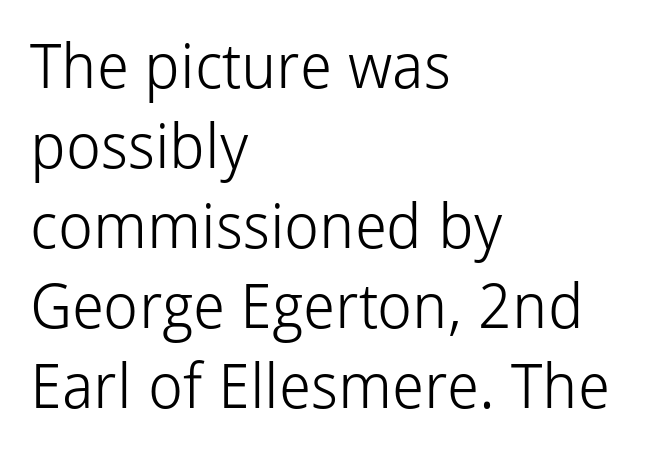
Q: Is the text bold? A: No.
Q: Is the text italic (slanted)? A: No, it is upright.
Q: Is the typeface a serif or a sans-serif typeface? A: Sans-serif.
Q: Is the text underlined? A: No.
Q: How is the paragraph aligned? A: Left-aligned.
Q: Is the spacing between letters normal or unusually wide? A: Normal.
Q: Is the spacing between lines tight, normal or loose? A: Normal.
Q: Width (condensed, normal, or wide)? A: Normal.
Q: Stroke contrast? A: Low.
Q: x-height? A: Medium.
Q: Monospaced? A: No.
